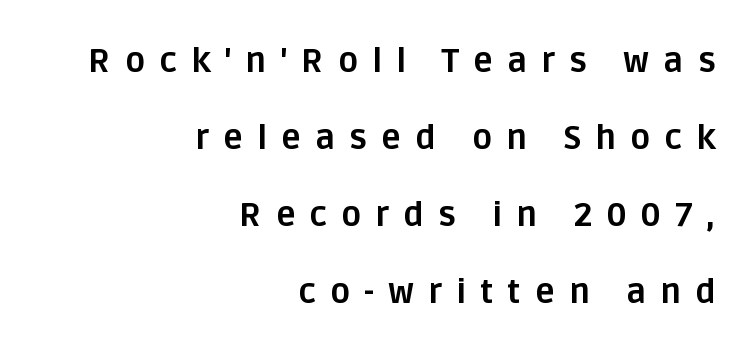
{"serif": "no", "italic": "no", "bold": "yes", "weight": "bold", "width": "normal", "stroke_contrast": "low", "x_height": "large", "monospaced": "no", "underline": "no", "align": "right", "line_spacing": "loose", "line_spacing_ratio": 2.33, "letter_spacing": "wide", "letter_spacing_em": 0.43, "glyph_px": 33}
